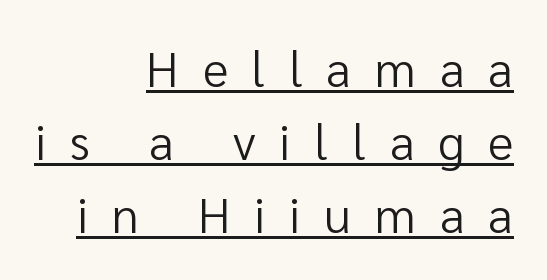
{"serif": "no", "italic": "no", "bold": "no", "weight": "regular", "width": "normal", "stroke_contrast": "low", "x_height": "medium", "monospaced": "no", "underline": "yes", "align": "right", "line_spacing": "normal", "line_spacing_ratio": 1.49, "letter_spacing": "wide", "letter_spacing_em": 0.48, "glyph_px": 49}
